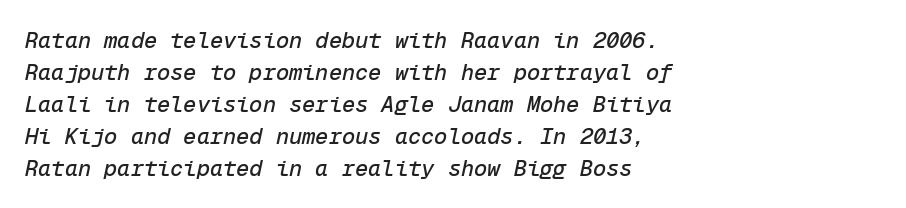
Q: Is the text italic (slanted)? A: Yes, it leans right by about 12 degrees.
Q: Is the text underlined? A: No.
Q: How is the paragraph aligned? A: Left-aligned.
Q: Is the spacing between letters normal or unusually wide? A: Normal.
Q: Is the spacing between lines tight, normal or loose? A: Normal.
